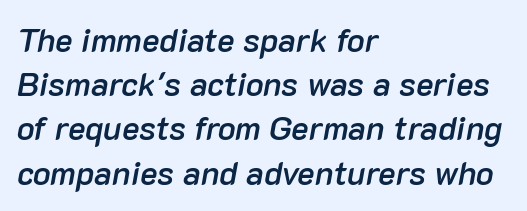
Q: Is the text bold? A: Semi-bold.
Q: Is the text italic (slanted)? A: Yes, it leans right by about 10 degrees.
Q: Is the text underlined? A: No.
Q: How is the paragraph aligned? A: Left-aligned.
Q: Is the spacing between letters normal or unusually wide? A: Normal.
Q: Is the spacing between lines tight, normal or loose? A: Normal.
Q: Width (condensed, normal, or wide)? A: Normal.
Q: Stroke contrast? A: Low.
Q: x-height? A: Medium.
Q: Monospaced? A: No.
